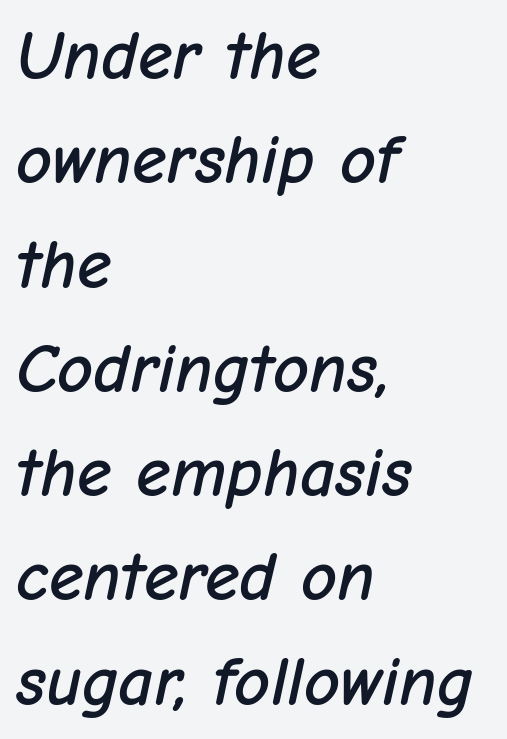
Q: Is the text italic (slanted)? A: Yes, it leans right by about 12 degrees.
Q: Is the text underlined? A: No.
Q: How is the paragraph aligned? A: Left-aligned.
Q: Is the spacing between letters normal or unusually wide? A: Normal.
Q: Is the spacing between lines tight, normal or loose? A: Normal.
Q: Width (condensed, normal, or wide)? A: Normal.
Q: Stroke contrast? A: Low.
Q: x-height? A: Medium.
Q: Monospaced? A: No.
